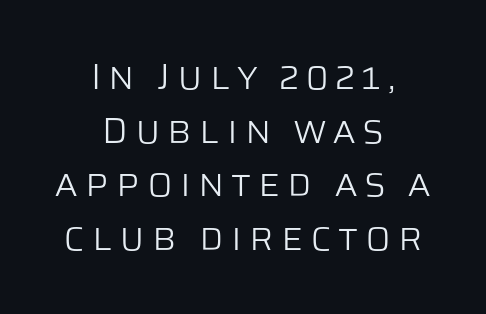
The image shows 37 px light sans-serif type, upright; set centered, normal line spacing (1.45x), not underlined; low stroke contrast and a large x-height.
